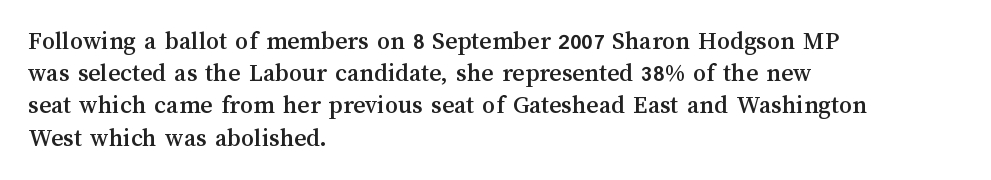
Q: Is the text italic (slanted)? A: No, it is upright.
Q: Is the text underlined? A: No.
Q: How is the paragraph aligned? A: Left-aligned.
Q: Is the spacing between letters normal or unusually wide? A: Normal.
